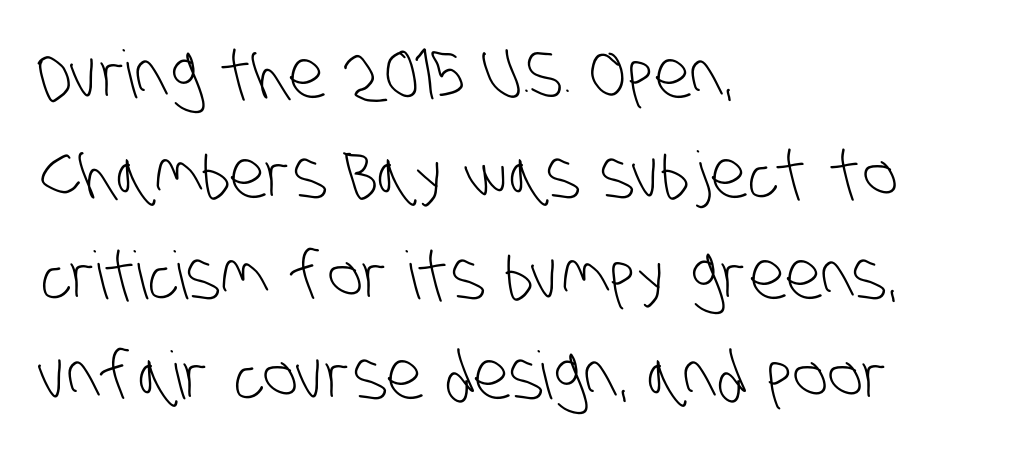
The image shows 66 px light, condensed sans-serif type; set left-aligned, normal line spacing (1.52x), normal letter spacing, not underlined; low stroke contrast and a large x-height.
